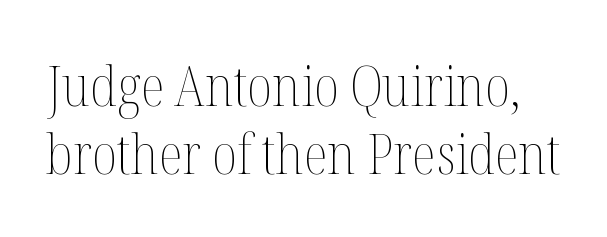
{"italic": "no", "bold": "no", "weight": "thin", "width": "condensed", "stroke_contrast": "medium", "x_height": "medium", "monospaced": "no", "underline": "no", "line_spacing_ratio": 1.21, "letter_spacing": "normal", "letter_spacing_em": 0.0, "glyph_px": 56}
